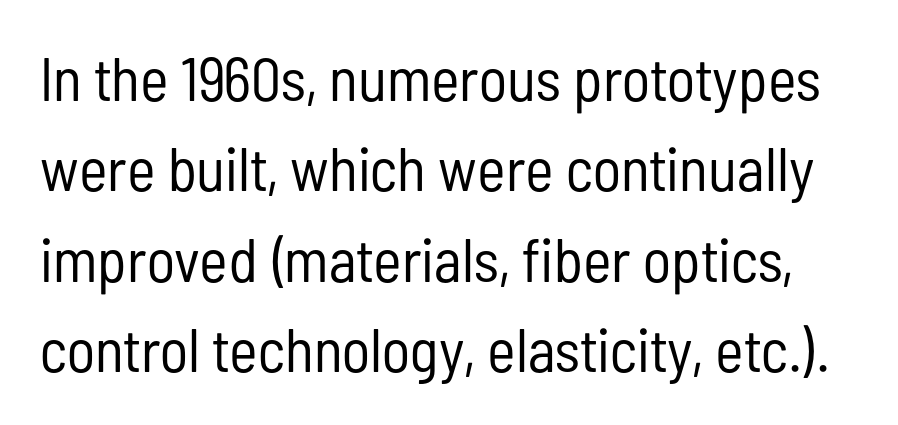
The image shows 61 px regular-weight, condensed sans-serif type, upright; set normal line spacing (1.48x), normal letter spacing, not underlined; low stroke contrast and a medium x-height.
